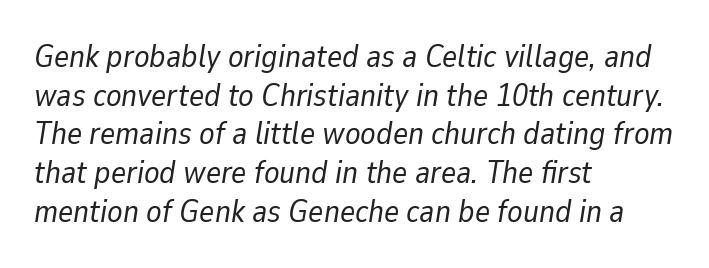
The image shows 32 px regular-weight type, italic (leaning right); set left-aligned, line spacing 1.21x, normal letter spacing, not underlined; low stroke contrast and a medium x-height.
